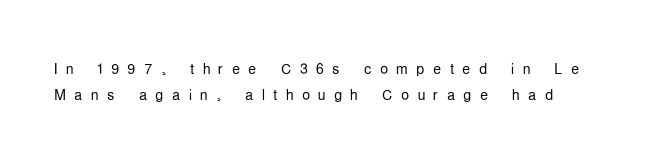
The image shows 20 px text type, upright; set normal line spacing (1.28x), unusually wide letter spacing (+0.42 em), not underlined.
